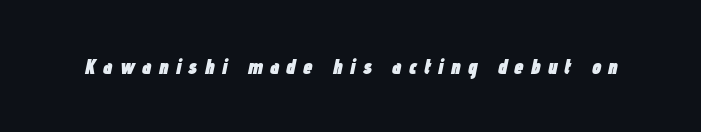
{"italic": "yes", "lean": "right", "slant_degrees": 12, "bold": "yes", "underline": "no", "letter_spacing": "wide", "letter_spacing_em": 0.34, "glyph_px": 21}
